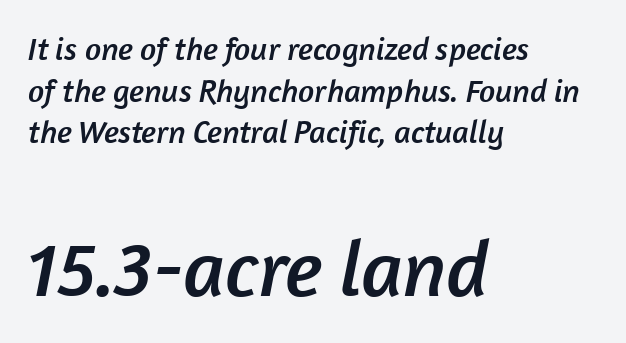
{"serif": "no", "width": "normal", "stroke_contrast": "low", "x_height": "medium", "monospaced": "no", "underline": "no", "align": "left", "line_spacing": "normal", "line_spacing_ratio": 1.3, "letter_spacing": "normal", "letter_spacing_em": 0.0, "larger_block": "second", "size_ratio": 2.5, "glyph_px": 80}
